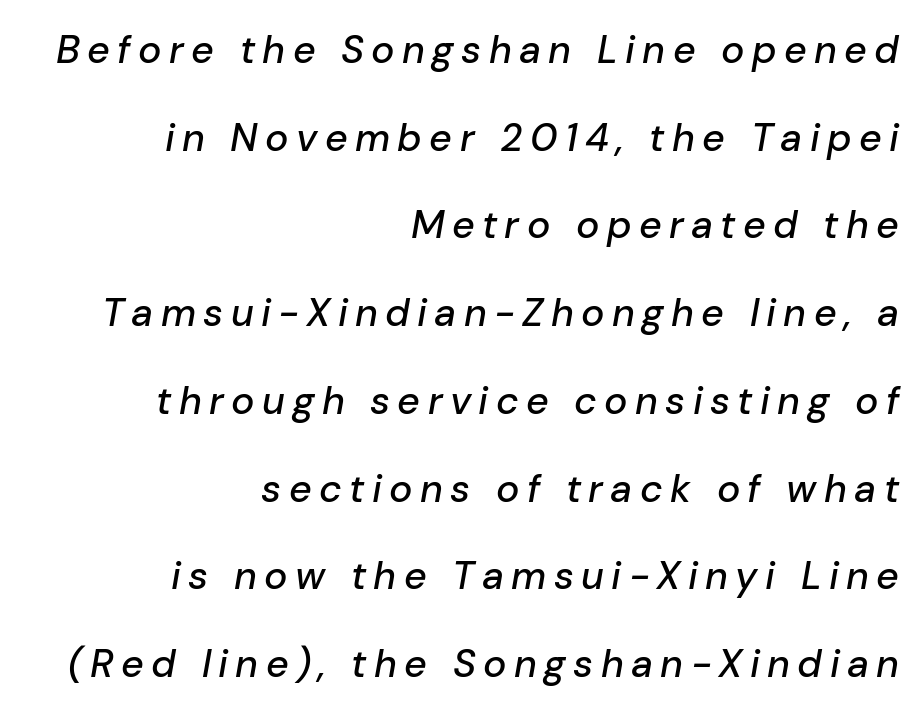
{"italic": "yes", "lean": "right", "slant_degrees": 10, "width": "normal", "stroke_contrast": "low", "x_height": "medium", "monospaced": "no", "underline": "no", "align": "right", "line_spacing": "loose", "line_spacing_ratio": 2.25, "glyph_px": 39}
